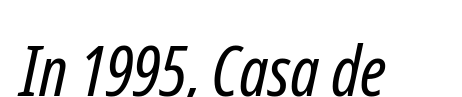
I'd call this a sans setting — the letters go barefoot. Students, note that the glyphs here touch the page at normal intervals. Ink coverage per letter is moderate at most. Proportional: the letters do not fall into vertical columns.
